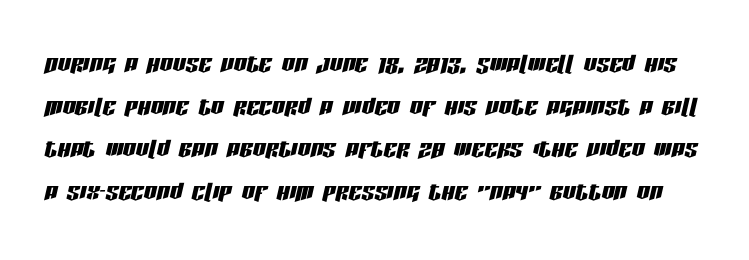
Q: Is the text italic (slanted)? A: Yes, it leans right by about 13 degrees.
Q: Is the text underlined? A: No.
Q: Is the spacing between letters normal or unusually wide? A: Normal.
Q: Is the spacing between lines tight, normal or loose? A: Normal.
Q: Width (condensed, normal, or wide)? A: Condensed.
Q: Stroke contrast? A: Low.
Q: x-height? A: Large.
Q: Monospaced? A: No.
